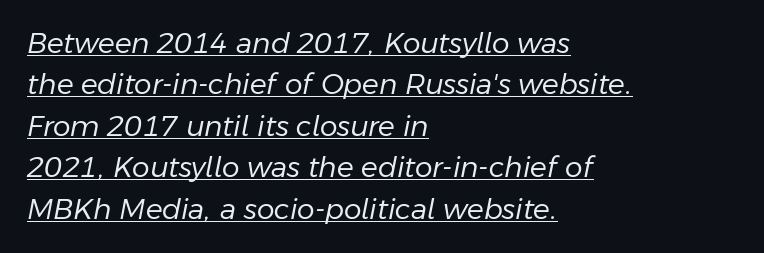
Here the glyphs are tracked normally, forming tight word shapes. Characters are canted at an angle relative to the baseline's perpendicular. The passage shown is not bold in any degree. These characters rest on top of a visible drawn line. Baseline-to-baseline distance is the conventional proportion of letter height. One-word summary of the alignment: left.
